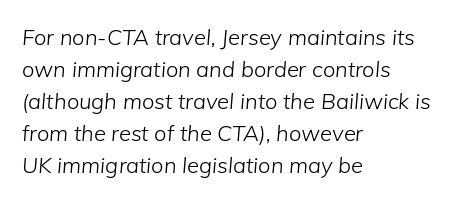
Line starts are locked; line ends wander. Every character sits at an angle, as italics do. The gaps between neighbouring characters are ordinary and unremarkable. The space between consecutive lines is moderate.
